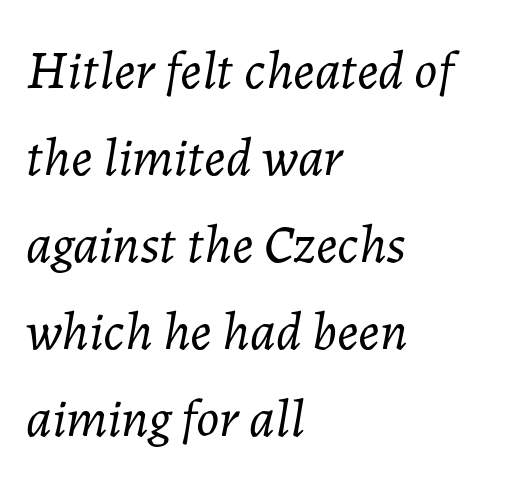
The image shows 54 px light type, italic (leaning right); set left-aligned, normal line spacing (1.61x), normal letter spacing, not underlined; low stroke contrast and a medium x-height.
